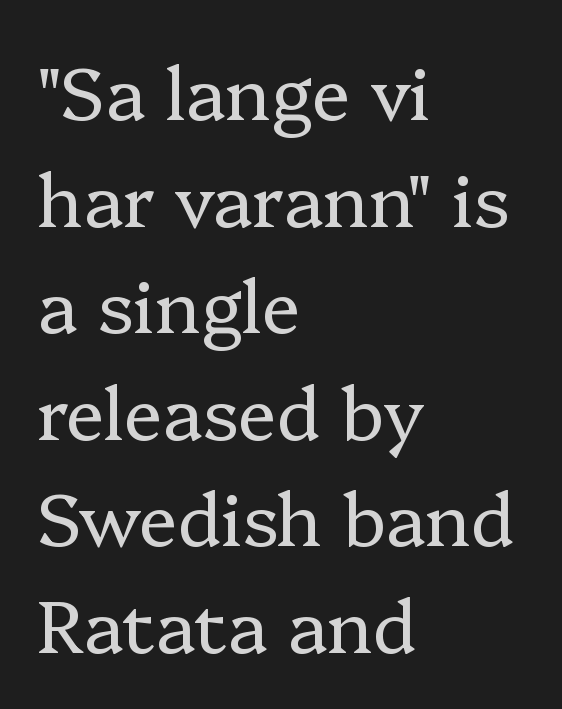
The image shows 73 px regular-weight serif type, upright; set left-aligned, normal line spacing (1.46x), normal letter spacing, not underlined; low stroke contrast and a medium x-height.
